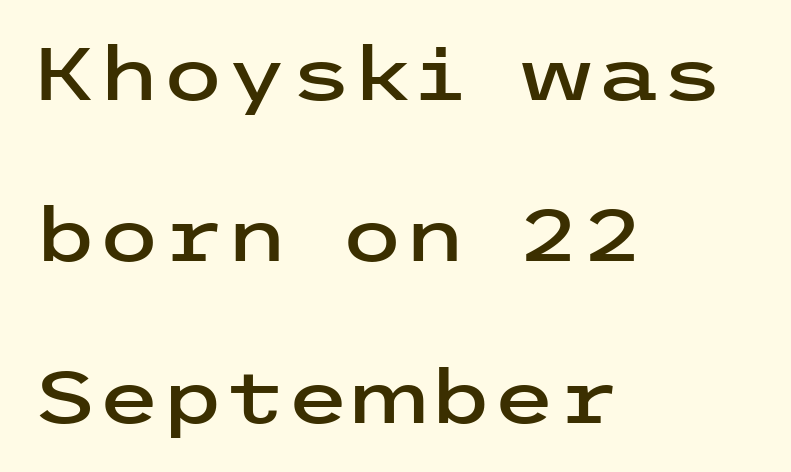
The image shows 73 px wide sans-serif type, upright; set left-aligned, loose line spacing (2.21x), normal letter spacing, not underlined; low stroke contrast and a medium x-height.
